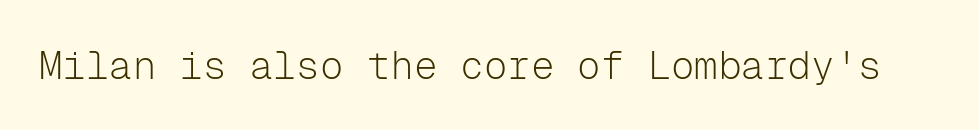
{"serif": "no", "italic": "no", "bold": "no", "weight": "light", "width": "normal", "stroke_contrast": "low", "x_height": "medium", "monospaced": "yes", "underline": "no", "letter_spacing": "normal", "letter_spacing_em": 0.0, "glyph_px": 39}
